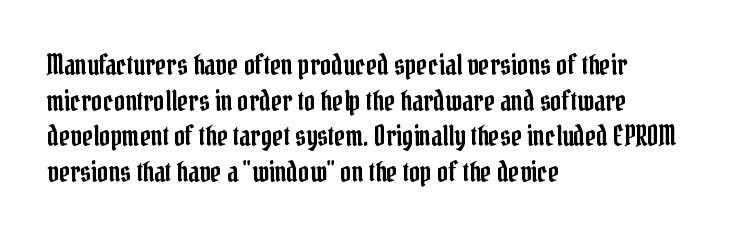
Line spacing here is normal. In terms of posture, this sample is upright. A bare baseline throughout the passage. Does the copy run flush right? No — it runs flush left. You could call the tracking neutral — neither tight nor loose.
